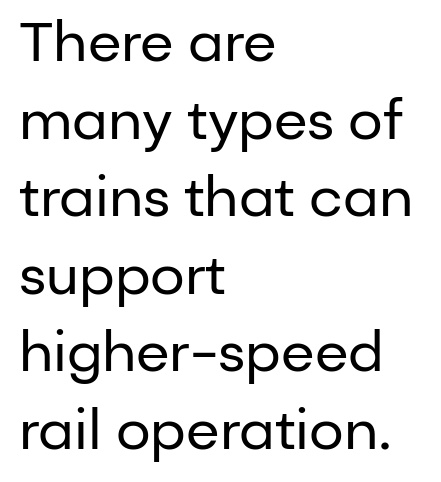
Q: Is the text bold? A: No.
Q: Is the text italic (slanted)? A: No, it is upright.
Q: Is the typeface a serif or a sans-serif typeface? A: Sans-serif.
Q: Is the text underlined? A: No.
Q: How is the paragraph aligned? A: Left-aligned.
Q: Is the spacing between letters normal or unusually wide? A: Normal.
Q: Is the spacing between lines tight, normal or loose? A: Normal.
Q: Width (condensed, normal, or wide)? A: Normal.
Q: Stroke contrast? A: Low.
Q: x-height? A: Medium.
Q: Monospaced? A: No.
